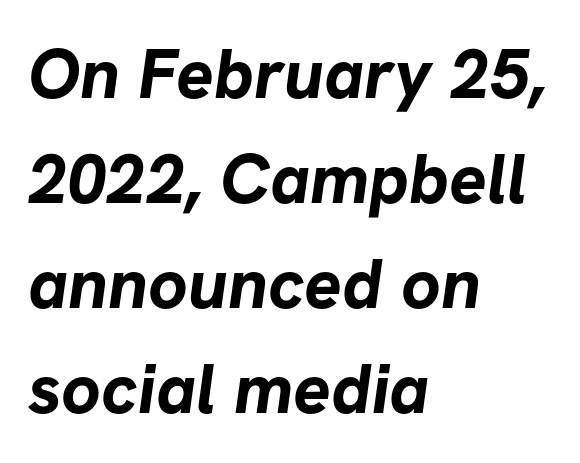
{"serif": "no", "bold": "yes", "weight": "bold", "width": "normal", "stroke_contrast": "low", "x_height": "medium", "monospaced": "no", "underline": "no", "align": "left", "line_spacing": "normal", "line_spacing_ratio": 1.5, "letter_spacing": "normal", "letter_spacing_em": 0.0, "glyph_px": 70}
